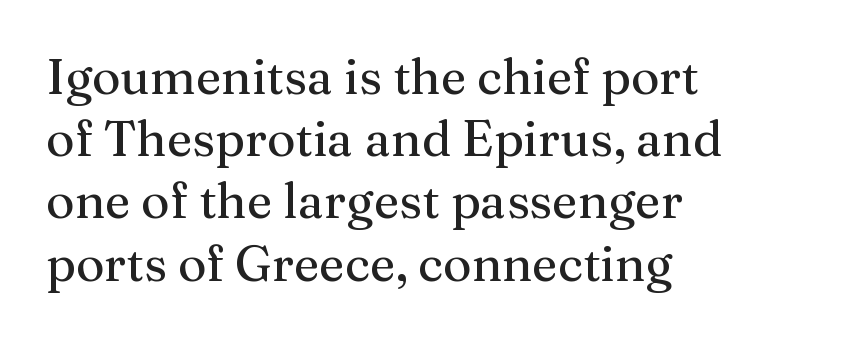
Q: Is the text italic (slanted)? A: No, it is upright.
Q: Is the typeface a serif or a sans-serif typeface? A: Serif.
Q: Is the text underlined? A: No.
Q: How is the paragraph aligned? A: Left-aligned.
Q: Is the spacing between letters normal or unusually wide? A: Normal.
Q: Is the spacing between lines tight, normal or loose? A: Normal.
Q: Width (condensed, normal, or wide)? A: Normal.
Q: Stroke contrast? A: Medium.
Q: x-height? A: Medium.
Q: Monospaced? A: No.
